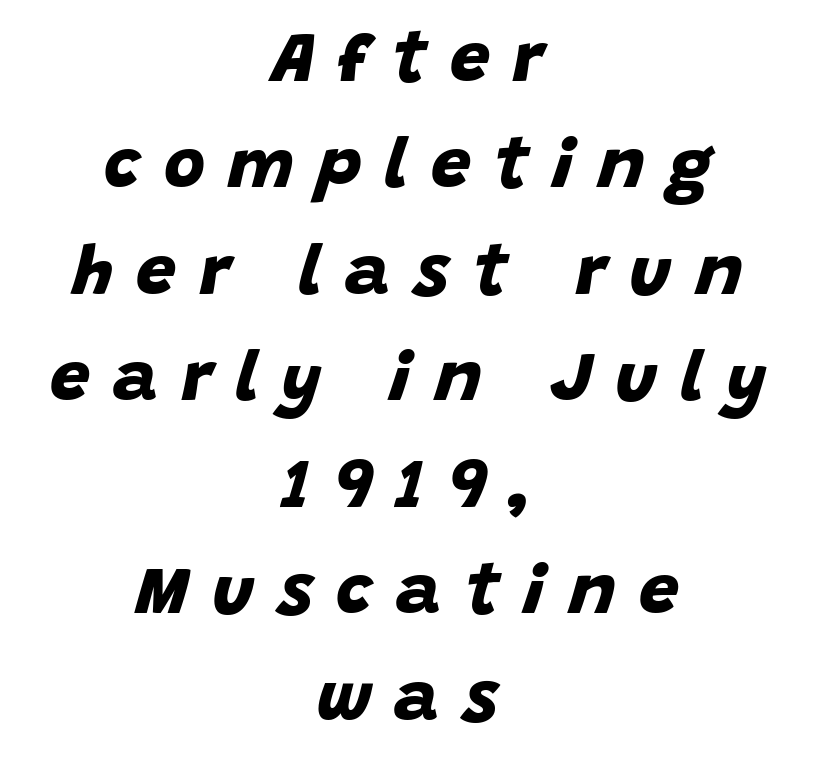
The typeface chosen for these lines omits serifs. The block of text has a typical density, with ordinary space between rows. Each line is balanced around a shared central axis. The rendering uses natural spacing where letterforms have individual widths. Display-style spreading of the glyphs; the letterfit is very open. Descenders are the only things crossing below the line.
